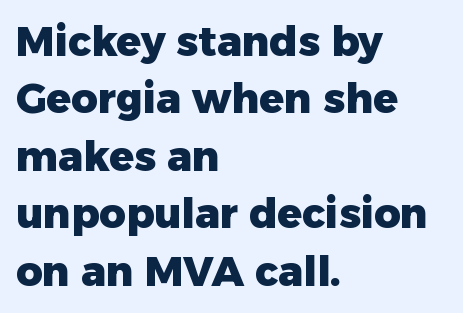
{"serif": "no", "italic": "no", "bold": "yes", "weight": "heavy", "width": "normal", "stroke_contrast": "low", "x_height": "medium", "monospaced": "no", "underline": "no", "align": "left", "line_spacing": "normal", "line_spacing_ratio": 1.4, "letter_spacing": "normal", "letter_spacing_em": 0.0, "glyph_px": 41}
